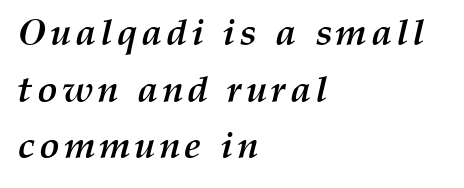
Compared with an ordinary text face, these strokes are far heavier — a full bold. Rule under the text: the space is simply empty. An italicized treatment has been applied to the whole sample. The rendering uses natural spacing where letterforms have individual widths. The paragraph has a hard left edge and a soft right edge. This sample keeps an unexceptional amount of space between lines.
